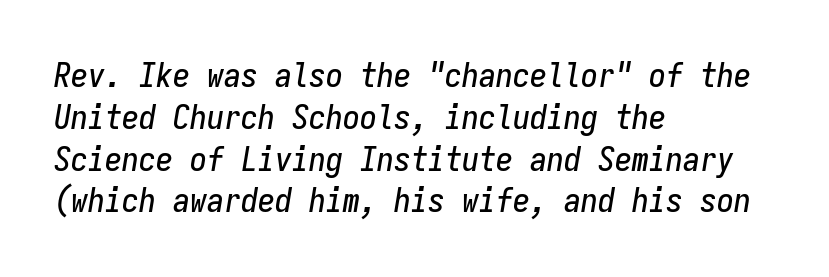
The image shows 34 px condensed type, italic (leaning right), monospaced; set left-aligned, line spacing 1.23x, normal letter spacing, not underlined; low stroke contrast and a medium x-height.
